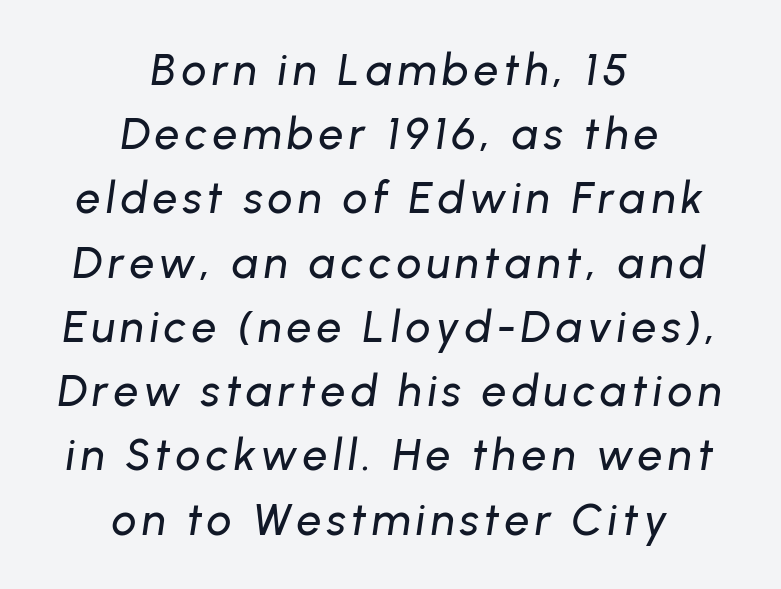
The image shows 44 px text type, italic (leaning right); set centered, normal line spacing (1.46x), not underlined; low stroke contrast and a medium x-height.
